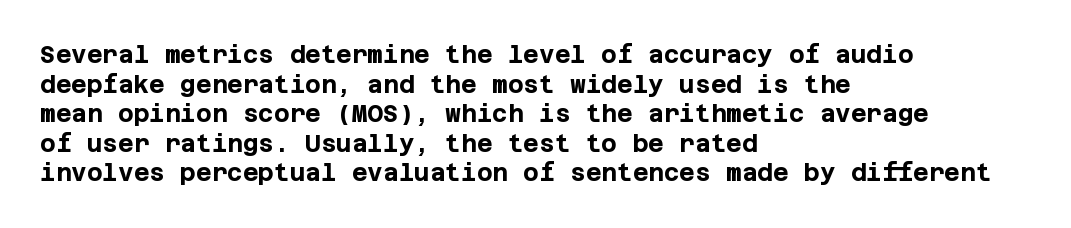
The image shows 24 px bold type, upright; set left-aligned, line spacing 1.23x, normal letter spacing, not underlined.
